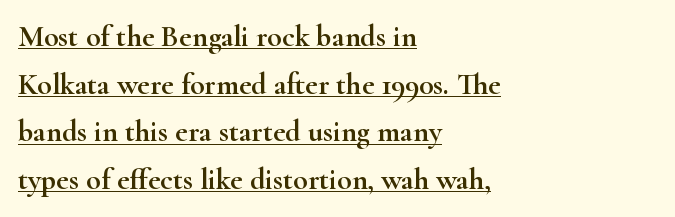
The image shows 30 px wide serif type, upright; set left-aligned, normal line spacing (1.59x), normal letter spacing, underlined; high stroke contrast and a small x-height.
